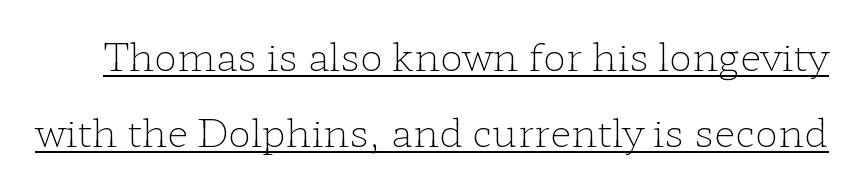
{"serif": "yes", "italic": "no", "bold": "no", "weight": "light", "width": "wide", "stroke_contrast": "low", "x_height": "medium", "monospaced": "no", "underline": "yes", "line_spacing": "loose", "line_spacing_ratio": 1.94, "letter_spacing": "normal", "letter_spacing_em": 0.0, "glyph_px": 39}
